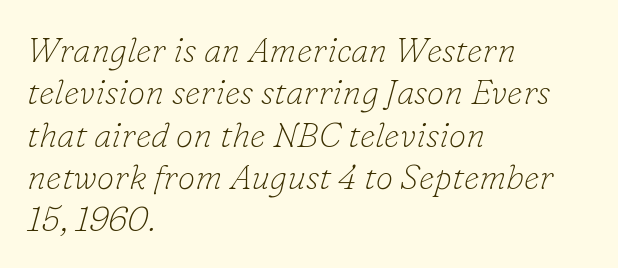
{"serif": "yes", "italic": "yes", "lean": "right", "slant_degrees": 16, "bold": "no", "weight": "thin", "width": "normal", "stroke_contrast": "low", "x_height": "small", "monospaced": "no", "underline": "no", "align": "left", "line_spacing_ratio": 1.21, "letter_spacing": "normal", "letter_spacing_em": 0.0, "glyph_px": 35}
